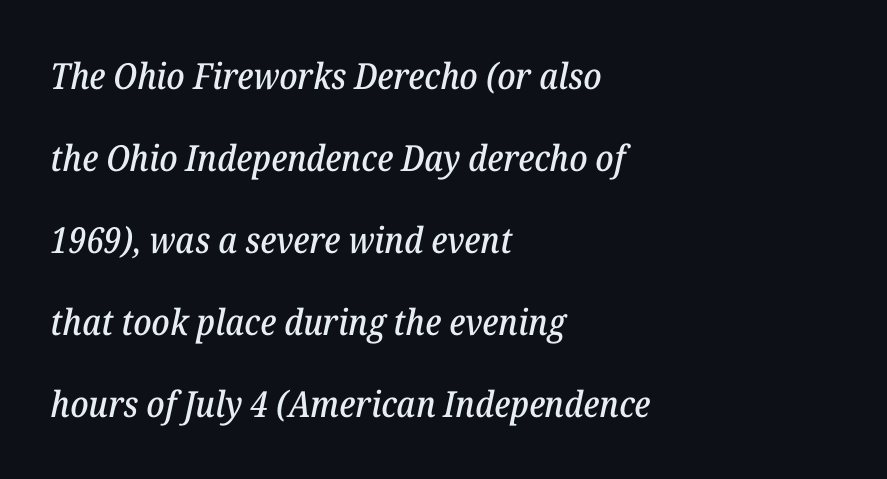
{"serif": "yes", "italic": "yes", "lean": "right", "slant_degrees": 12, "width": "normal", "stroke_contrast": "low", "x_height": "medium", "monospaced": "no", "underline": "no", "align": "left", "line_spacing": "loose", "line_spacing_ratio": 2.28, "letter_spacing": "normal", "letter_spacing_em": 0.0, "glyph_px": 36}
